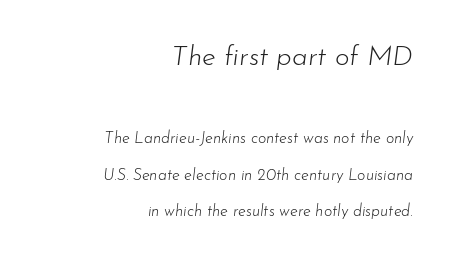
Q: Is the text bold? A: No.
Q: Is the text italic (slanted)? A: Yes, it leans right by about 7 degrees.
Q: Is the text underlined? A: No.
Q: How is the paragraph aligned? A: Right-aligned.
Q: Is the spacing between letters normal or unusually wide? A: Normal.
Q: Is the spacing between lines tight, normal or loose? A: Loose.
Q: Which block of text is set in a larger size, the first (top) or the second (bottom)? A: The first (top) one.
Q: Width (condensed, normal, or wide)? A: Normal.
Q: Stroke contrast? A: Low.
Q: x-height? A: Small.
Q: Monospaced? A: No.
